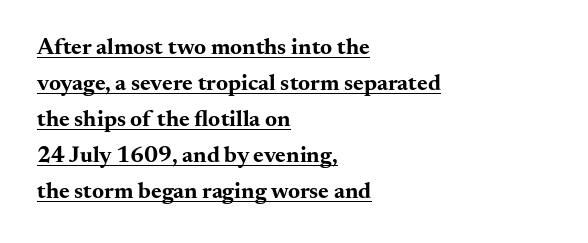
{"italic": "no", "bold": "yes", "underline": "yes", "align": "left", "line_spacing": "normal", "line_spacing_ratio": 1.57, "letter_spacing": "normal", "letter_spacing_em": 0.0, "glyph_px": 23}
